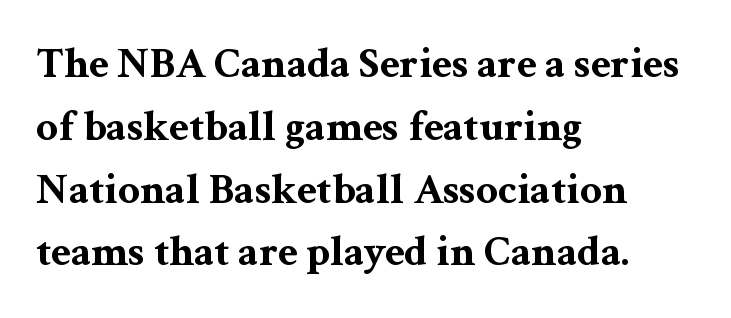
{"serif": "yes", "italic": "no", "bold": "yes", "weight": "bold", "width": "wide", "stroke_contrast": "medium", "x_height": "medium", "monospaced": "no", "underline": "no", "align": "left", "line_spacing": "normal", "line_spacing_ratio": 1.46, "letter_spacing": "normal", "letter_spacing_em": 0.0, "glyph_px": 43}
